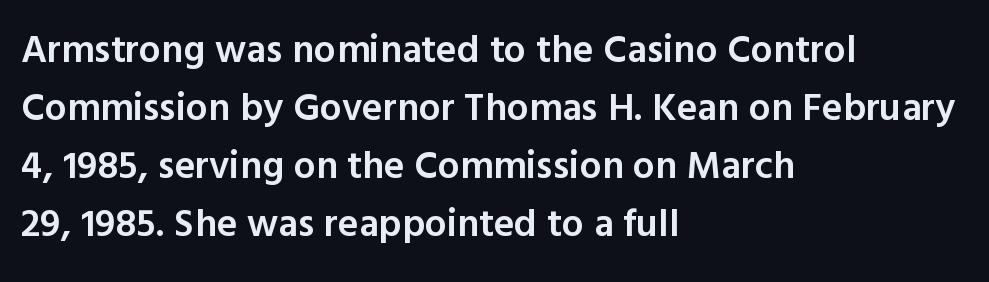
The image shows 39 px semibold sans-serif type, upright; set left-aligned, normal line spacing (1.49x), normal letter spacing, not underlined; a medium x-height.
